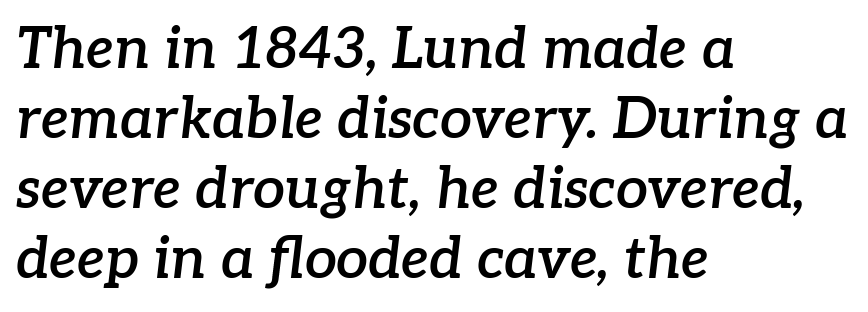
Standard letterfit; no display-style spreading of the glyphs. The font's italic variant was chosen for this text. The paragraph shown leans on its left margin. What kind of face is this? One with serifs. Strokes here are thickened, but only to semibold level. The face used here is proportionally spaced, like ordinary book or web type.
